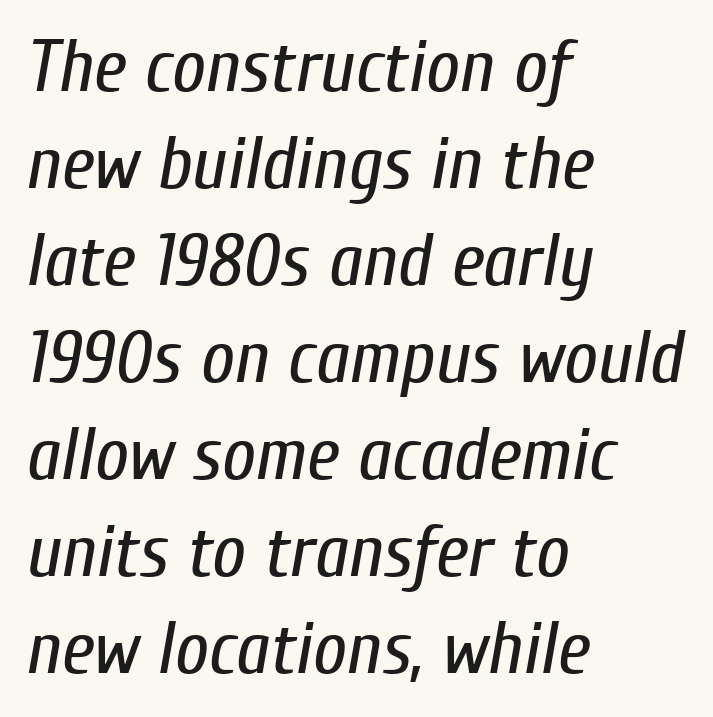
Underlining? Definitely not there. The font's italic variant was chosen for this text. No letter is thick-stroked: the sample isn't bold. How are the letters spaced? Ordinarily, with no added tracking. Varying glyph widths throughout — classic text-font behaviour.
